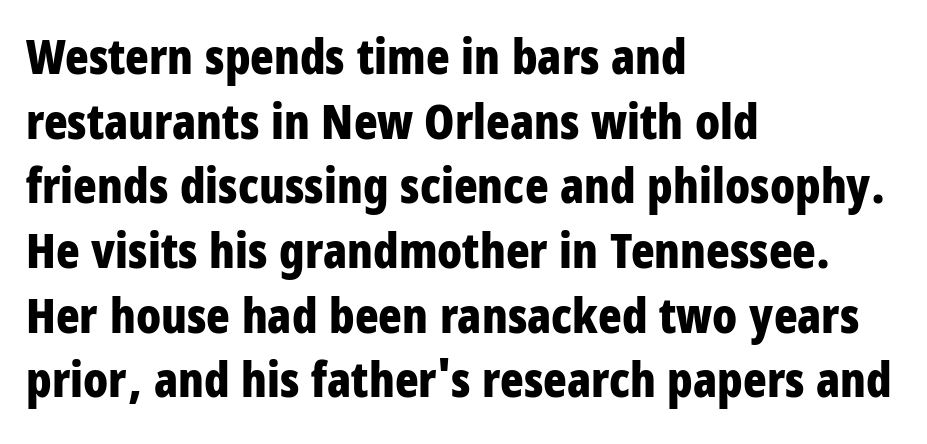
Unmarked baselines from the first word to the last. Typographically, this falls in the sans-serif category. Does the leading feel generous? No, just average. Words appear dense and cohesive because spacing is normal. The letters stand straight up with perfectly vertical stems. The rendering uses natural spacing where letterforms have individual widths.
